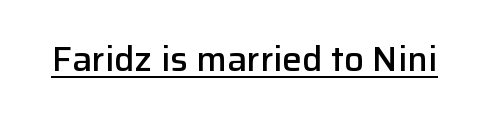
The image shows 35 px semibold sans-serif type, upright; set normal letter spacing, underlined; low stroke contrast and a medium x-height.
